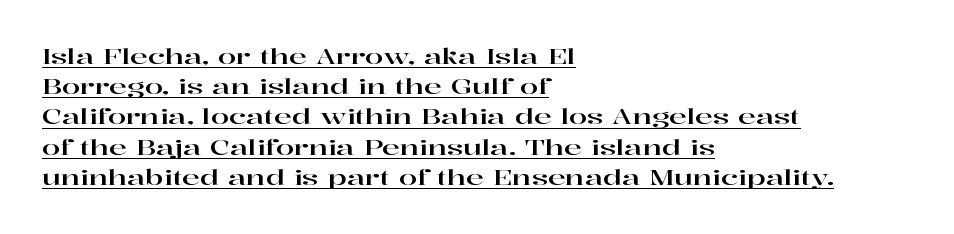
The image shows 21 px text type, upright; set left-aligned, normal line spacing (1.44x), normal letter spacing, underlined.
